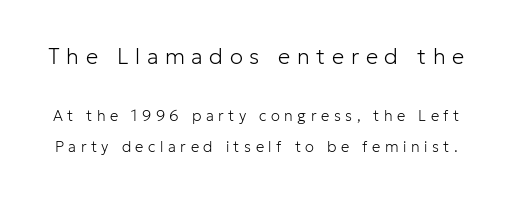
Q: Is the text bold? A: No.
Q: Is the text italic (slanted)? A: No, it is upright.
Q: Is the text underlined? A: No.
Q: Is the spacing between letters normal or unusually wide? A: Unusually wide.
Q: Is the spacing between lines tight, normal or loose? A: Loose.
Q: Which block of text is set in a larger size, the first (top) or the second (bottom)? A: The first (top) one.
